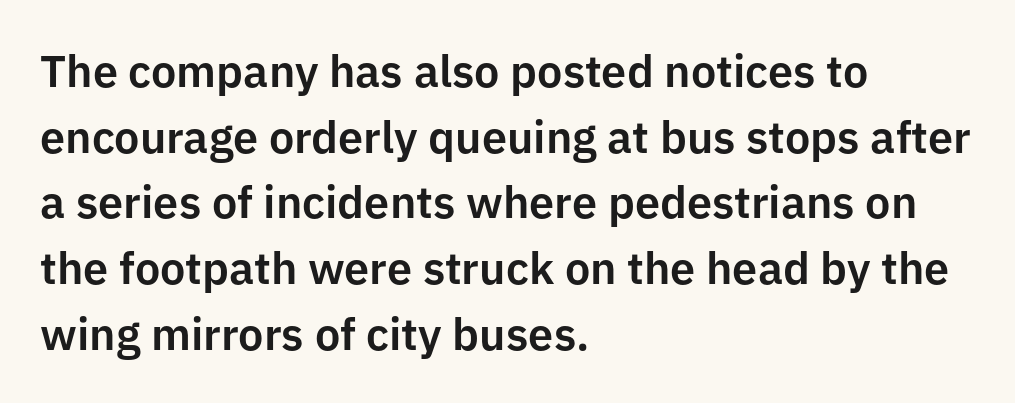
Letterform terminals end flat and unadorned throughout the passage. The face used here is rendered with its standard letterfit. It's the straight-up-and-down kind of type. Words float on clear page, feet unadorned. The paragraph has a hard left edge and a soft right edge.
